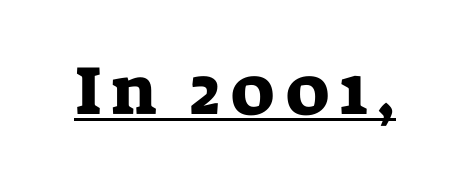
{"serif": "yes", "italic": "no", "width": "normal", "stroke_contrast": "low", "x_height": "medium", "monospaced": "no", "underline": "yes", "glyph_px": 69}
